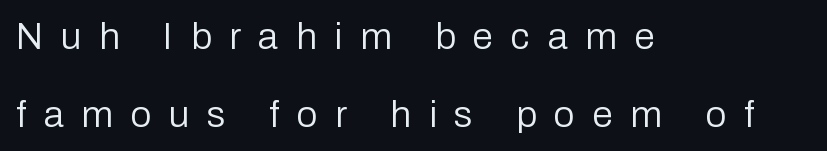
The image shows 37 px regular-weight sans-serif type, upright; set left-aligned, loose line spacing (2.1x), unusually wide letter spacing (+0.48 em), not underlined; low stroke contrast and a medium x-height.
